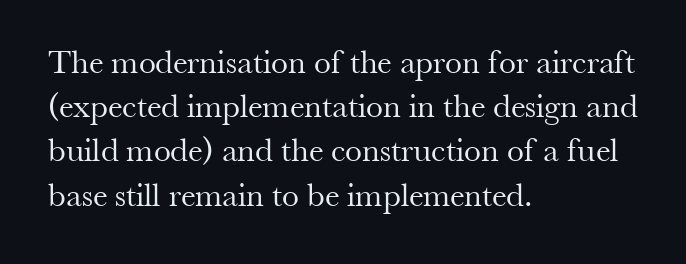
Q: Is the text bold? A: No.
Q: Is the text italic (slanted)? A: No, it is upright.
Q: Is the typeface a serif or a sans-serif typeface? A: Serif.
Q: Is the text underlined? A: No.
Q: How is the paragraph aligned? A: Left-aligned.
Q: Is the spacing between letters normal or unusually wide? A: Normal.
Q: Is the spacing between lines tight, normal or loose? A: Normal.
Q: Width (condensed, normal, or wide)? A: Normal.
Q: Stroke contrast? A: Medium.
Q: x-height? A: Small.
Q: Monospaced? A: No.
